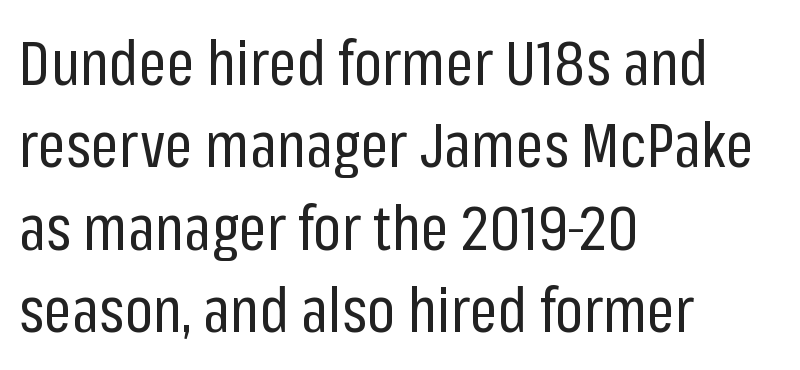
The image shows 61 px regular-weight, condensed sans-serif type, upright; set left-aligned, normal line spacing (1.35x), normal letter spacing, not underlined; low stroke contrast and a medium x-height.
